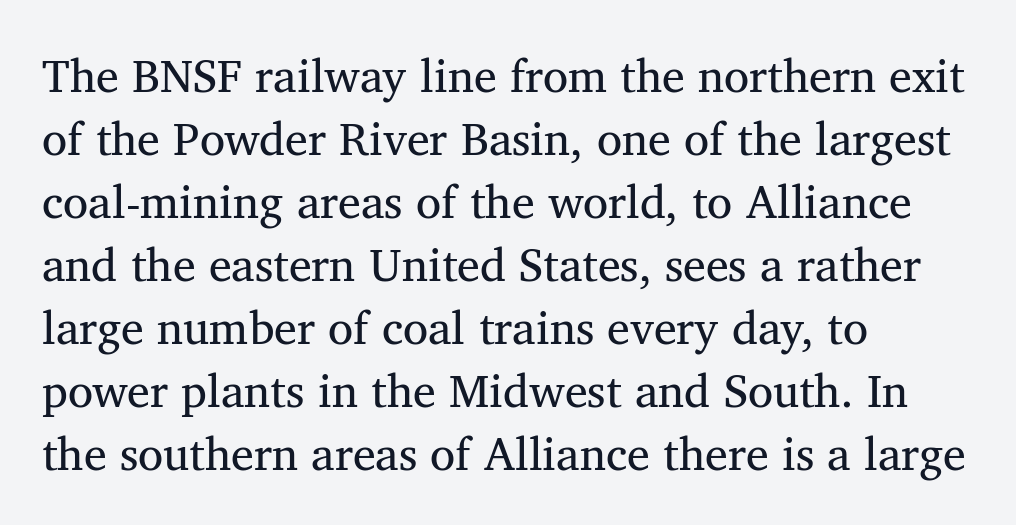
Is the type heavy? It reads as light-to-regular instead. The letters advance in unequal steps, a hallmark of proportional type. A student would call this left alignment; a typographer would say flush left, rag right. Observe the ordinary spacing: letters are neighbours, not strangers.
